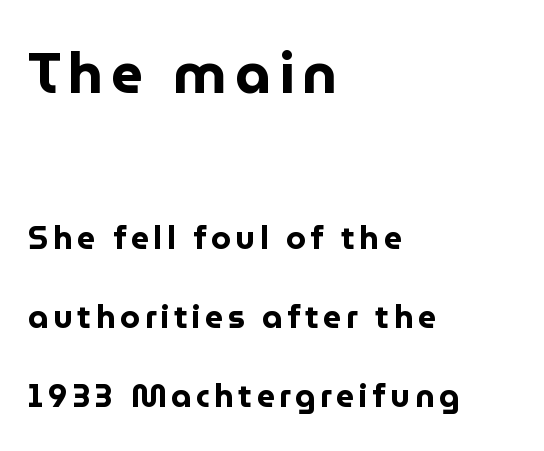
Do the characters align in a grid? No, the font is proportional. Larger block? The one above; the one below is distinctly smaller. A full-strength bold gives these letters their thick strokes. Italic: no, the glyphs are upright roman. Plain, unruled lines of type.
